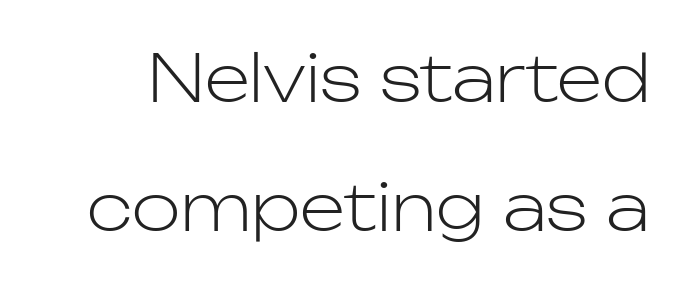
The image shows 65 px light sans-serif type, upright; set loose line spacing (1.99x), normal letter spacing, not underlined; low stroke contrast and a medium x-height.
